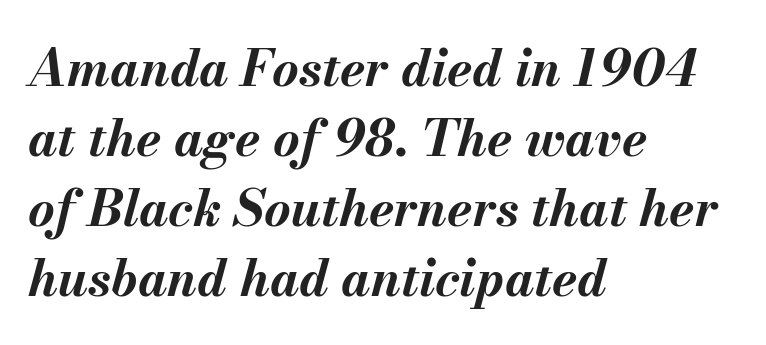
Q: Is the text bold? A: Yes.
Q: Is the text italic (slanted)? A: Yes, it leans right by about 13 degrees.
Q: Is the text underlined? A: No.
Q: How is the paragraph aligned? A: Left-aligned.
Q: Is the spacing between letters normal or unusually wide? A: Normal.
Q: Is the spacing between lines tight, normal or loose? A: Normal.
Q: Width (condensed, normal, or wide)? A: Normal.
Q: Stroke contrast? A: Medium.
Q: x-height? A: Small.
Q: Monospaced? A: No.
